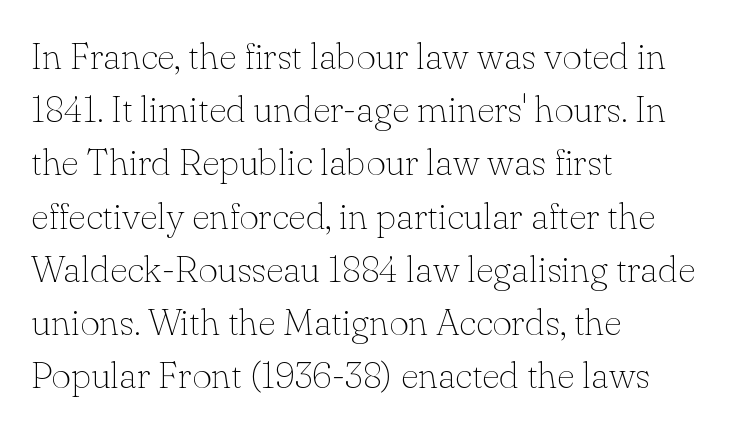
The image shows 38 px thin serif type, upright; set left-aligned, normal line spacing (1.4x), normal letter spacing, not underlined; low stroke contrast and a small x-height.
